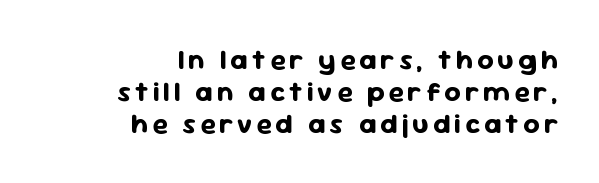
The image shows 28 px bold sans-serif type, upright; set right-aligned, tight line spacing (1.14x), not underlined; low stroke contrast and a medium x-height.
